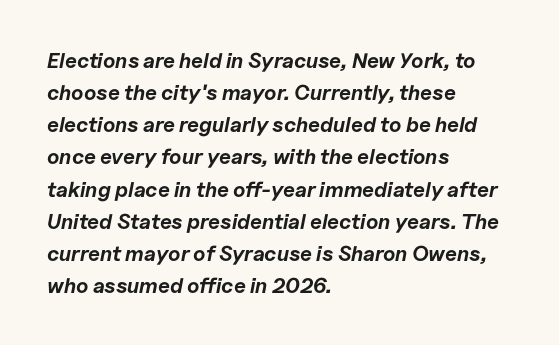
Rows of type keep a routine distance in the vertical direction. Underlining? Definitely not there. Slanted lettering throughout. Honestly, the letter spacing is just normal — you wouldn't notice it. Each line starts at the same left margin while the right side varies.
